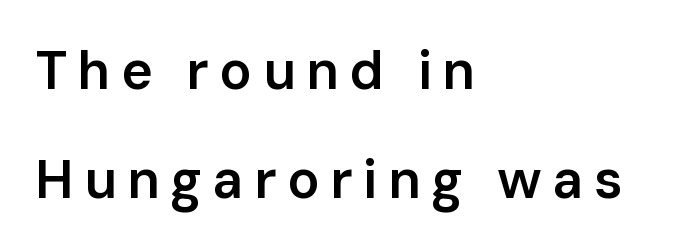
The glyphs have the mass of a demibold cut, below bold. The letters stand upright; this is a roman face. This is sans-serif lettering, the kind often seen on screens and signage. A classic flush-left, rag-right setting is used for this passage. These lines are rendered in a variable-pitch font.
